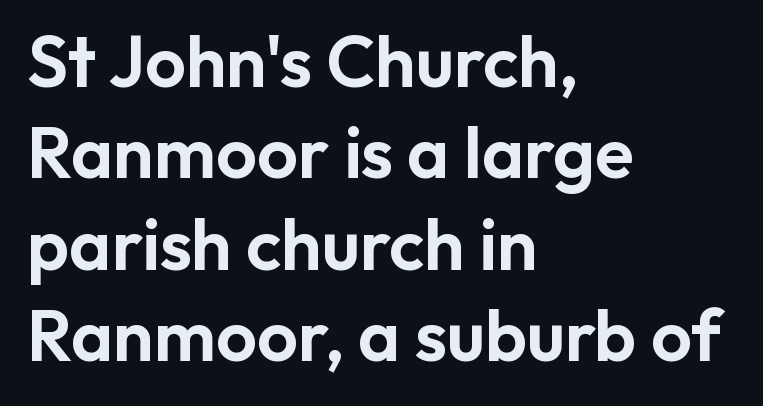
A typesetter would call this leading conventional body-copy spacing. You could not count columns in this text — the font is proportionally spaced. Typeset ragged right — the left edge is the straight one. Bare-footed words on every line.
